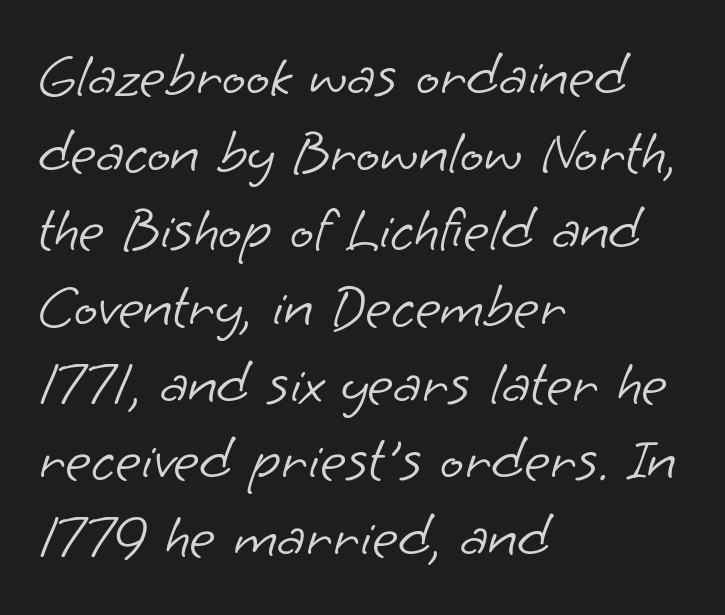
Varying glyph widths throughout — classic text-font behaviour. The zone under the glyphs is completely vacant. Each line starts at the same left margin while the right side varies. The text was rendered using a sans face with plain stroke endings. Is the stroke heavy? The answer is a plain regular-or-lighter. The tracking reads as untouched default to a designer's eye.
